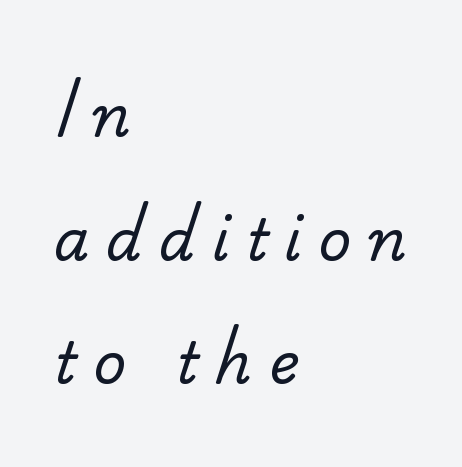
The image shows 57 px regular-weight sans-serif type; set left-aligned, loose line spacing (2.17x), unusually wide letter spacing (+0.29 em), not underlined; low stroke contrast and a small x-height.
